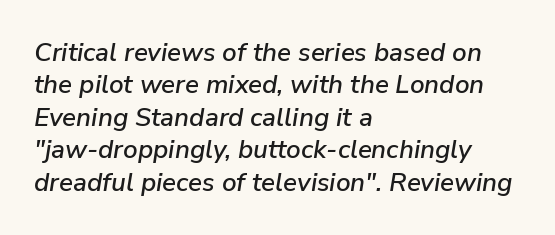
Q: Is the text italic (slanted)? A: Yes, it leans right by about 9 degrees.
Q: Is the text underlined? A: No.
Q: How is the paragraph aligned? A: Left-aligned.
Q: Is the spacing between letters normal or unusually wide? A: Normal.
Q: Is the spacing between lines tight, normal or loose? A: Normal.
